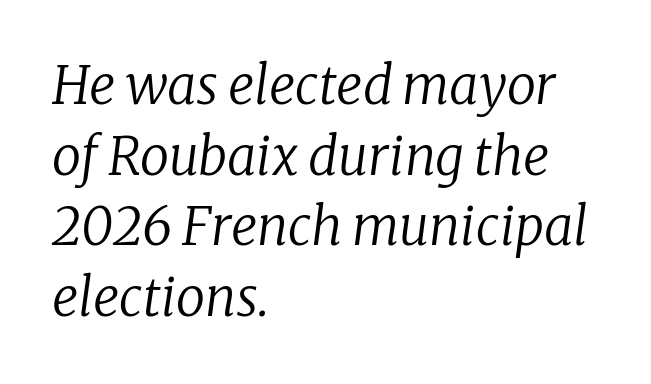
Rendered with sloped, italic letterforms. The rows are spaced the way most documents space them. The passage shown is typed in a proportional face where columns would drift. On a weight scale, this lands at 450 or below. Type style note: has serifs.
